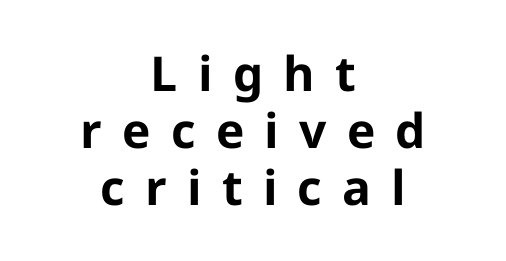
The image shows 48 px bold sans-serif type, upright; set centered, line spacing 1.19x, unusually wide letter spacing (+0.42 em), not underlined; low stroke contrast and a medium x-height.
